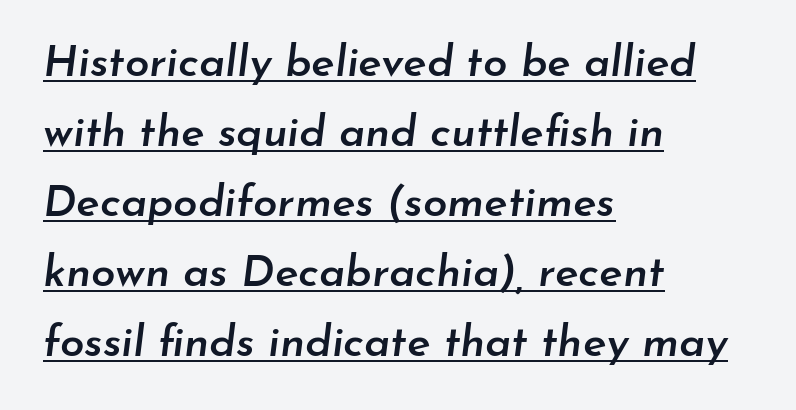
Q: Is the text bold? A: Semi-bold.
Q: Is the text italic (slanted)? A: Yes, it leans right by about 7 degrees.
Q: Is the text underlined? A: Yes.
Q: How is the paragraph aligned? A: Left-aligned.
Q: Is the spacing between letters normal or unusually wide? A: Normal.
Q: Is the spacing between lines tight, normal or loose? A: Normal.
Q: Width (condensed, normal, or wide)? A: Normal.
Q: Stroke contrast? A: Low.
Q: x-height? A: Small.
Q: Monospaced? A: No.
